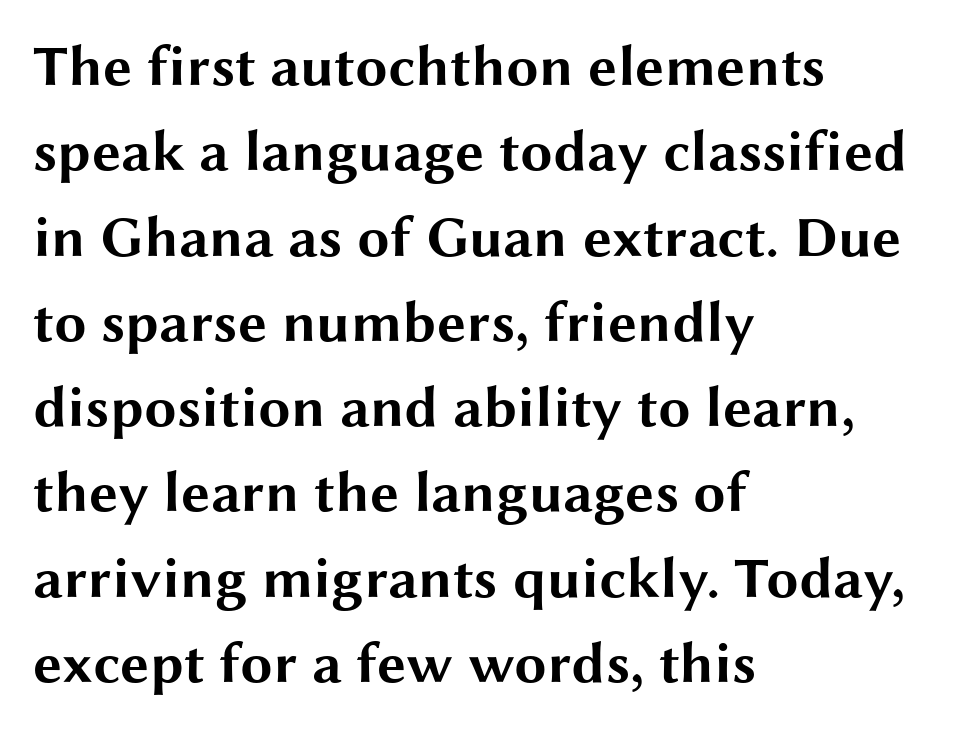
The image shows 58 px bold, wide sans-serif type, upright; set left-aligned, normal line spacing (1.47x), normal letter spacing, not underlined; medium stroke contrast and a medium x-height.
